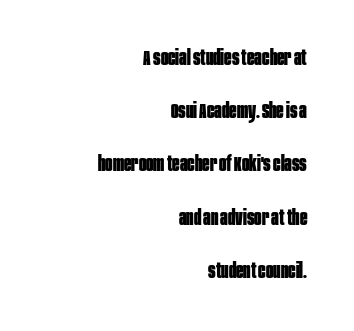
The image shows 22 px bold type, upright; set right-aligned, loose line spacing (2.42x), normal letter spacing, not underlined.
